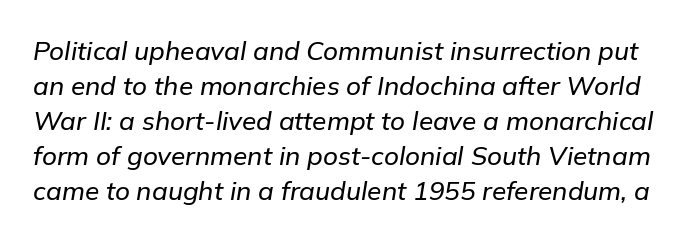
Any mark beneath the type? The region is blank. Look at the tracking — it's just the regular setting, nothing added. An italicized treatment has been applied to the whole sample. The vertical gap from one line to the next is medium.
